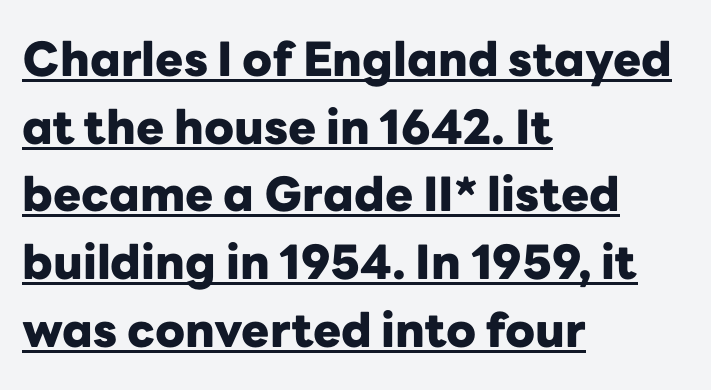
{"serif": "no", "italic": "no", "bold": "yes", "weight": "heavy", "width": "normal", "stroke_contrast": "low", "x_height": "medium", "monospaced": "no", "underline": "yes", "align": "left", "line_spacing": "normal", "line_spacing_ratio": 1.44, "letter_spacing": "normal", "letter_spacing_em": 0.0, "glyph_px": 47}
